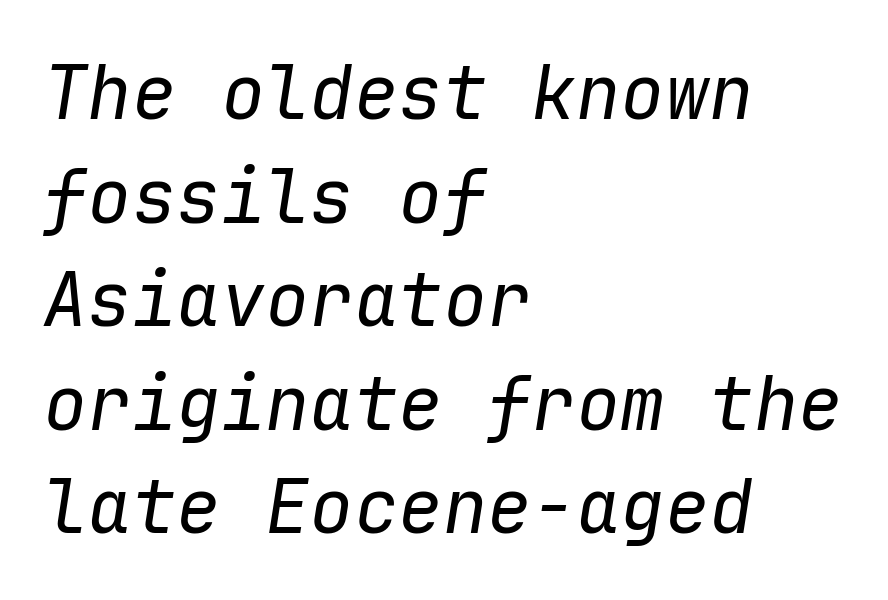
The image shows 74 px regular-weight type, italic (leaning right), monospaced; set left-aligned, normal line spacing (1.4x), normal letter spacing, not underlined; low stroke contrast and a medium x-height.
